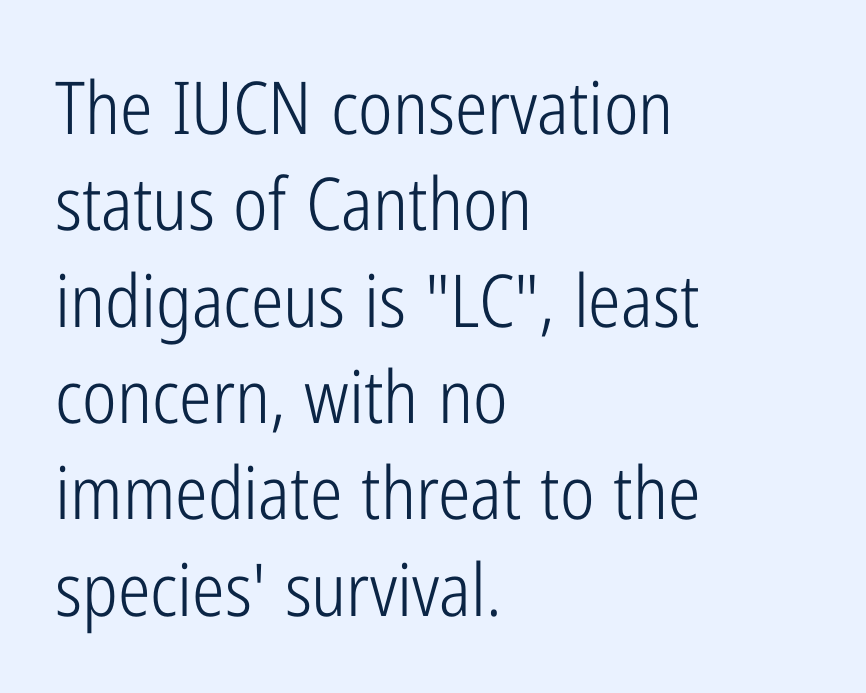
Q: Is the text bold? A: No.
Q: Is the text italic (slanted)? A: No, it is upright.
Q: Is the typeface a serif or a sans-serif typeface? A: Sans-serif.
Q: Is the text underlined? A: No.
Q: How is the paragraph aligned? A: Left-aligned.
Q: Is the spacing between letters normal or unusually wide? A: Normal.
Q: Is the spacing between lines tight, normal or loose? A: Normal.
Q: Width (condensed, normal, or wide)? A: Condensed.
Q: Stroke contrast? A: Low.
Q: x-height? A: Medium.
Q: Monospaced? A: No.
